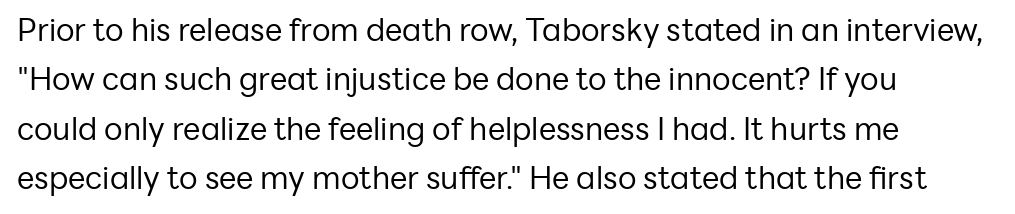
Vertically, the passage feels balanced, rows spaced as you'd expect. The area under the type is left untouched. Weight: in the light-to-regular range. This sample uses a sans-serif face. The passage shown is typed in a proportional face where columns would drift.
